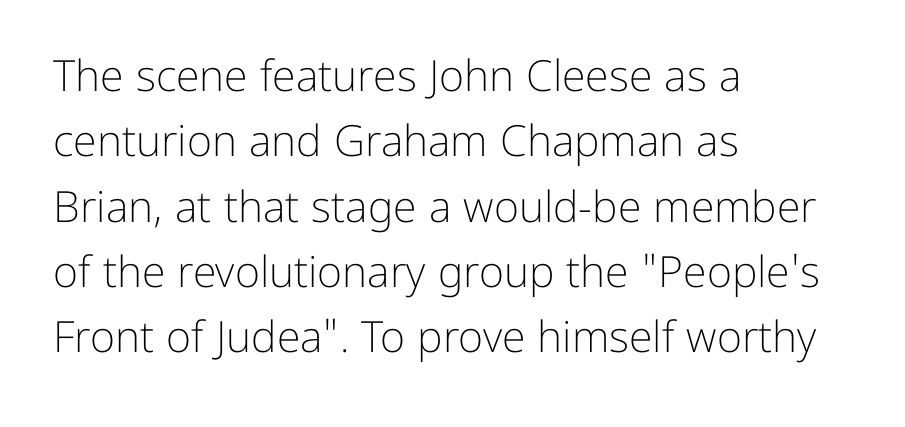
The image shows 43 px light sans-serif type, upright; set left-aligned, normal line spacing (1.52x), normal letter spacing, not underlined; low stroke contrast and a medium x-height.
